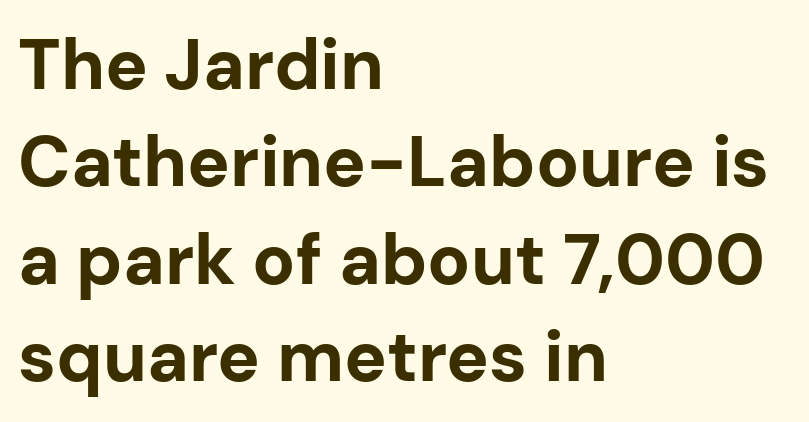
{"serif": "no", "italic": "no", "bold": "yes", "weight": "bold", "width": "normal", "stroke_contrast": "low", "x_height": "medium", "monospaced": "no", "underline": "no", "align": "left", "line_spacing": "normal", "line_spacing_ratio": 1.37, "letter_spacing": "normal", "letter_spacing_em": 0.0, "glyph_px": 71}
